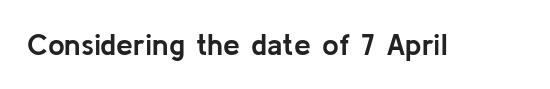
Q: Is the text bold? A: Yes.
Q: Is the text italic (slanted)? A: No, it is upright.
Q: Is the typeface a serif or a sans-serif typeface? A: Sans-serif.
Q: Is the text underlined? A: No.
Q: Is the spacing between letters normal or unusually wide? A: Normal.
Q: Width (condensed, normal, or wide)? A: Normal.
Q: Stroke contrast? A: Low.
Q: x-height? A: Medium.
Q: Monospaced? A: No.
